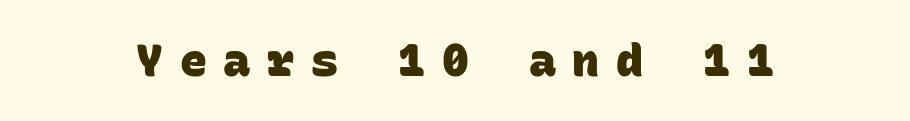
Q: Is the text bold? A: Yes.
Q: Is the typeface a serif or a sans-serif typeface? A: Sans-serif.
Q: Is the text underlined? A: No.
Q: Is the spacing between letters normal or unusually wide? A: Unusually wide.
Q: Width (condensed, normal, or wide)? A: Normal.
Q: Stroke contrast? A: Low.
Q: x-height? A: Large.
Q: Monospaced? A: Yes.
